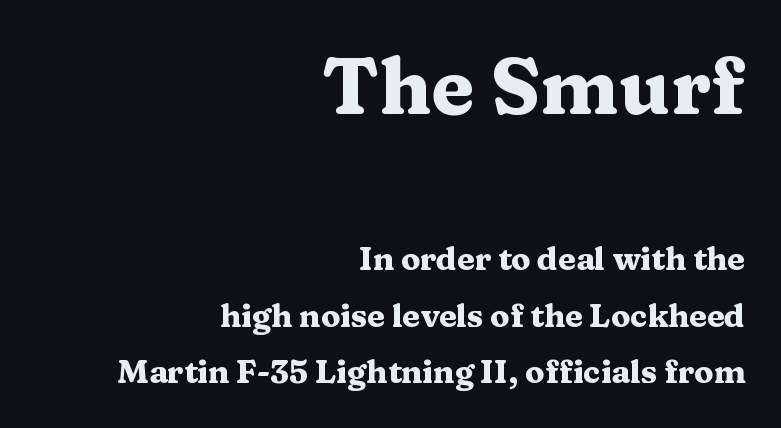
{"serif": "yes", "italic": "no", "bold": "yes", "weight": "heavy", "width": "wide", "stroke_contrast": "medium", "x_height": "medium", "monospaced": "no", "underline": "no", "align": "right", "line_spacing_ratio": 1.76, "letter_spacing": "normal", "letter_spacing_em": 0.0, "larger_block": "first", "size_ratio": 2.47, "glyph_px": 79}
